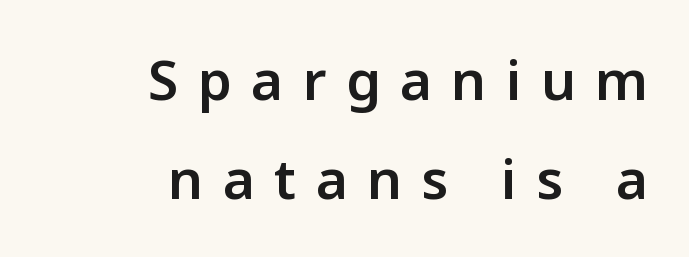
Q: Is the text bold? A: Semi-bold.
Q: Is the text italic (slanted)? A: No, it is upright.
Q: Is the typeface a serif or a sans-serif typeface? A: Sans-serif.
Q: Is the text underlined? A: No.
Q: How is the paragraph aligned? A: Right-aligned.
Q: Is the spacing between letters normal or unusually wide? A: Unusually wide.
Q: Width (condensed, normal, or wide)? A: Normal.
Q: Stroke contrast? A: Low.
Q: x-height? A: Medium.
Q: Monospaced? A: No.
